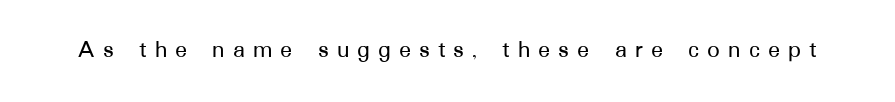
The image shows 25 px text type, upright; set unusually wide letter spacing (+0.32 em), not underlined.
